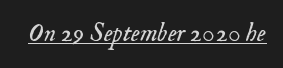
The cut favours lightness, reaching ordinary text weight at its darkest. These characters rest on top of a visible drawn line. Tall strokes in this sample are angled rather than plumb. The type is set solid horizontally, with unmodified tracking.
